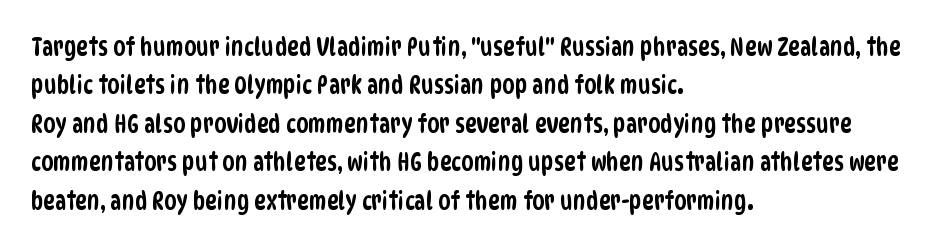
A student would call this left alignment; a typographer would say flush left, rag right. The space beneath each line is pristine and unruled. The gaps between neighbouring characters are ordinary and unremarkable. The designer left line spacing at the default.
